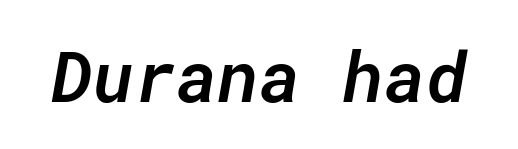
The image shows 71 px semibold type, italic (leaning right), monospaced; set normal letter spacing, not underlined; low stroke contrast and a medium x-height.
